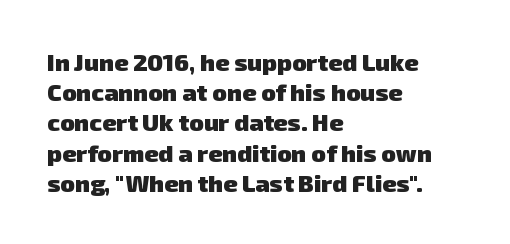
{"bold": "yes", "underline": "no", "align": "left", "line_spacing": "normal", "line_spacing_ratio": 1.26, "letter_spacing": "normal", "letter_spacing_em": 0.0, "glyph_px": 24}
